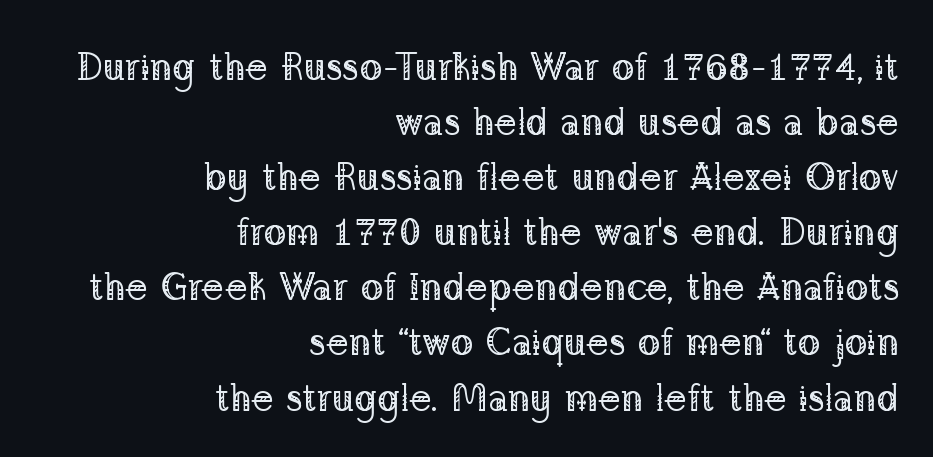
The image shows 38 px regular-weight serif type, upright; set right-aligned, normal line spacing (1.45x), normal letter spacing, not underlined; low stroke contrast and a medium x-height.
